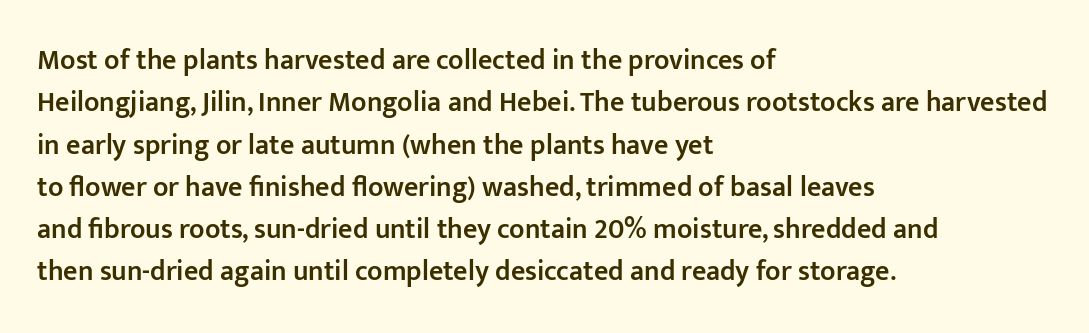
{"serif": "no", "italic": "no", "bold": "semi", "weight": "semibold", "width": "normal", "stroke_contrast": "low", "x_height": "medium", "monospaced": "no", "underline": "no", "align": "left", "line_spacing": "normal", "line_spacing_ratio": 1.51, "letter_spacing": "normal", "letter_spacing_em": 0.0, "glyph_px": 28}
